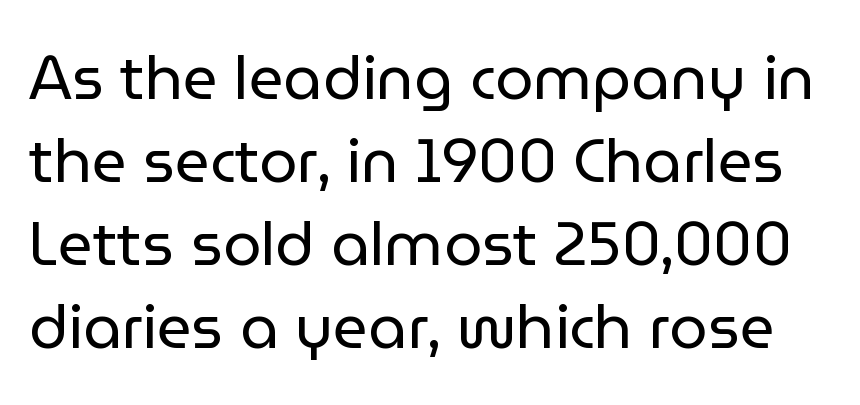
Note: no serifs on the glyphs. Counters stay open thanks to moderate or lighter strokes. Each new line begins a customary step beneath the previous one. You could call the tracking neutral — neither tight nor loose. This is the regular roman posture of the typeface. The rendering uses natural spacing where letterforms have individual widths.
